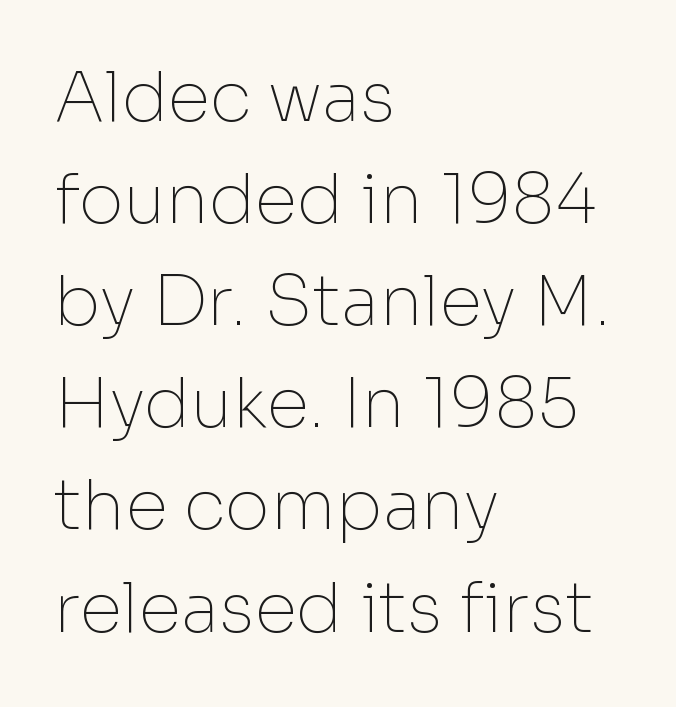
The characters display no serif detailing; their extremities are plain. Vertical spacing — default. Bold? No — there's no thickening of the strokes. The words here are not underlined.
